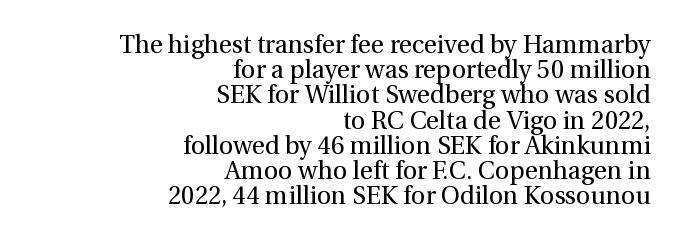
Q: Is the text bold? A: No.
Q: Is the text italic (slanted)? A: No, it is upright.
Q: Is the text underlined? A: No.
Q: How is the paragraph aligned? A: Right-aligned.
Q: Is the spacing between letters normal or unusually wide? A: Normal.
Q: Is the spacing between lines tight, normal or loose? A: Tight.
